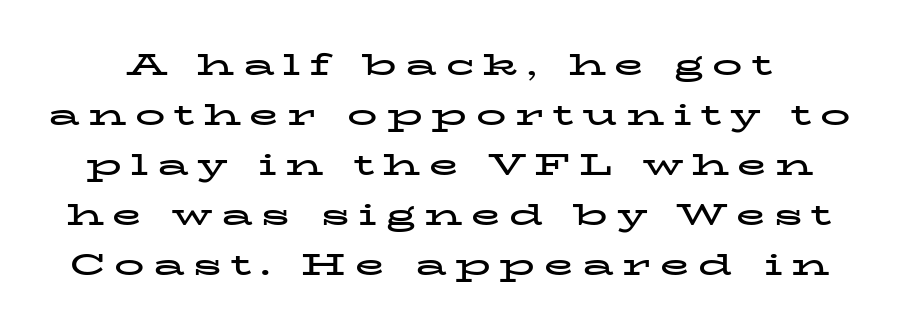
The image shows 30 px bold, wide serif type, upright; set normal line spacing (1.67x), unusually wide letter spacing (+0.29 em), not underlined; low stroke contrast and a medium x-height.
